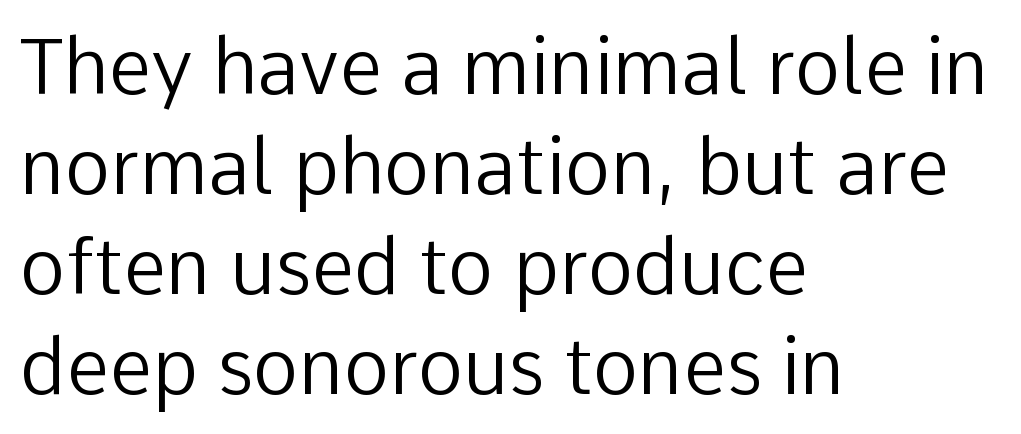
Q: Is the text bold? A: No.
Q: Is the text italic (slanted)? A: No, it is upright.
Q: Is the typeface a serif or a sans-serif typeface? A: Sans-serif.
Q: Is the text underlined? A: No.
Q: How is the paragraph aligned? A: Left-aligned.
Q: Is the spacing between letters normal or unusually wide? A: Normal.
Q: Is the spacing between lines tight, normal or loose? A: Normal.
Q: Width (condensed, normal, or wide)? A: Normal.
Q: Stroke contrast? A: Low.
Q: x-height? A: Medium.
Q: Monospaced? A: No.
